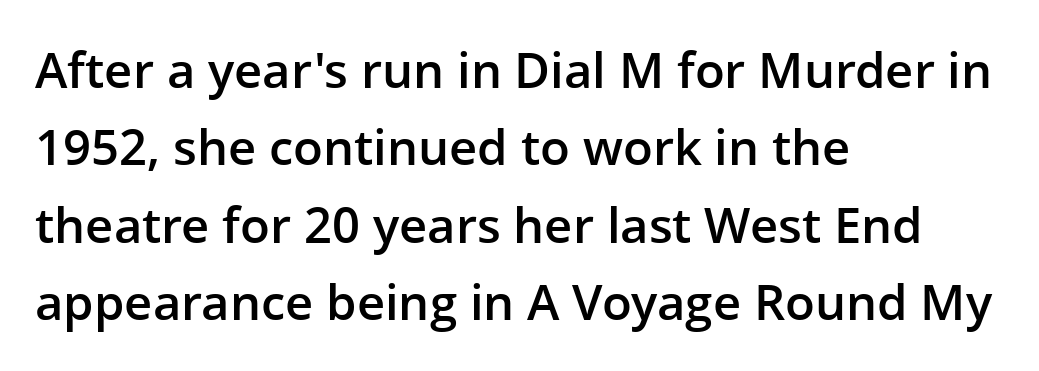
{"serif": "no", "italic": "no", "bold": "semi", "weight": "semibold", "width": "normal", "stroke_contrast": "low", "x_height": "medium", "monospaced": "no", "underline": "no", "align": "left", "line_spacing": "normal", "line_spacing_ratio": 1.58, "letter_spacing": "normal", "letter_spacing_em": 0.0, "glyph_px": 49}
